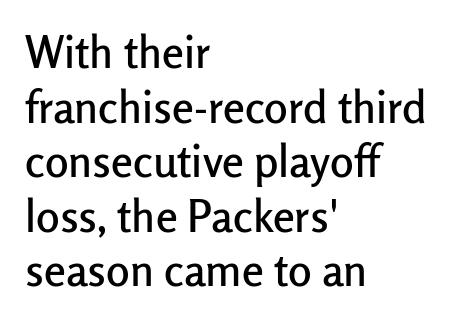
Q: Is the text italic (slanted)? A: No, it is upright.
Q: Is the typeface a serif or a sans-serif typeface? A: Sans-serif.
Q: Is the text underlined? A: No.
Q: How is the paragraph aligned? A: Left-aligned.
Q: Is the spacing between letters normal or unusually wide? A: Normal.
Q: Width (condensed, normal, or wide)? A: Normal.
Q: Stroke contrast? A: Low.
Q: x-height? A: Medium.
Q: Monospaced? A: No.
